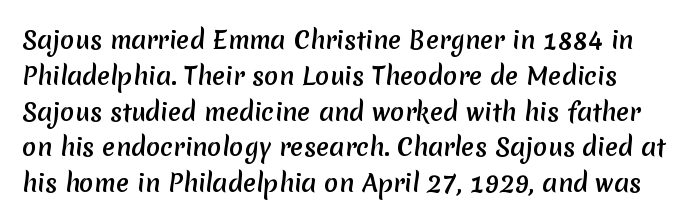
The gap between lines stays unmarked. Compared with typical body copy, the letter spacing here is the same. Regarding leading, the lines here are spaced in the standard way.
